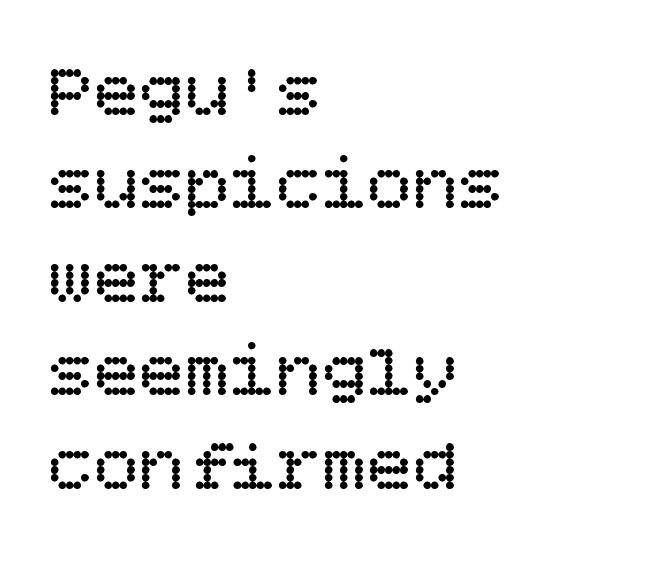
All the whitespace from short lines collects on the right. A clean baseline with only descenders dipping below it. Tracking value appears to be zero — textbook default spacing. The specimen reads as upright at a glance. The font is comparable to plain body text, perhaps lighter.
